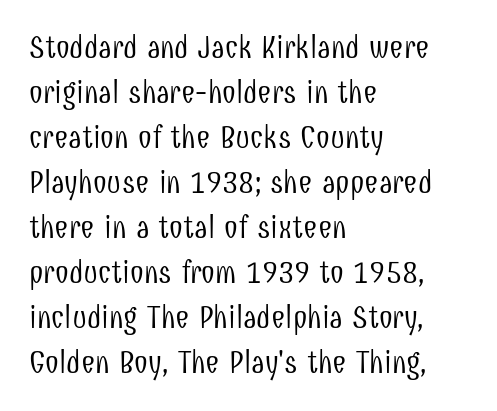
The image shows 31 px light, condensed sans-serif type, upright; set left-aligned, normal line spacing (1.45x), normal letter spacing, not underlined; low stroke contrast and a medium x-height.
